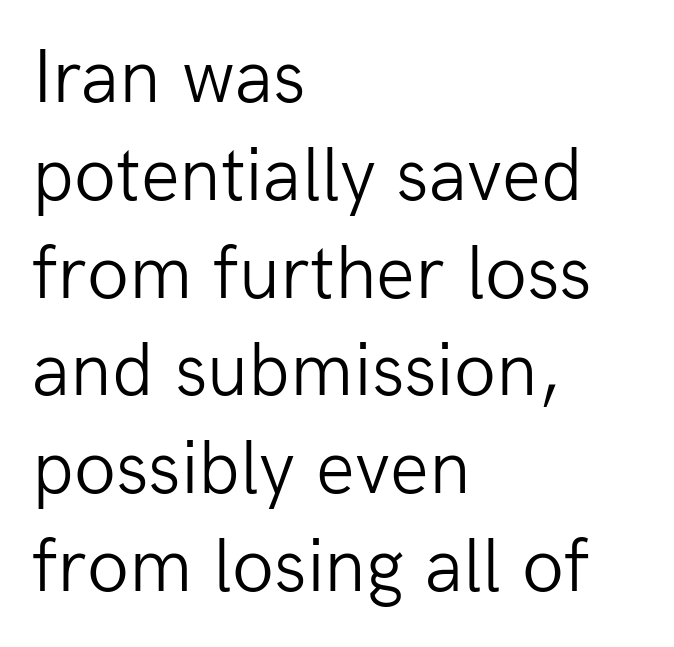
Q: Is the text bold? A: No.
Q: Is the text italic (slanted)? A: No, it is upright.
Q: Is the typeface a serif or a sans-serif typeface? A: Sans-serif.
Q: Is the text underlined? A: No.
Q: How is the paragraph aligned? A: Left-aligned.
Q: Is the spacing between letters normal or unusually wide? A: Normal.
Q: Is the spacing between lines tight, normal or loose? A: Normal.
Q: Width (condensed, normal, or wide)? A: Normal.
Q: Stroke contrast? A: Low.
Q: x-height? A: Medium.
Q: Monospaced? A: No.
